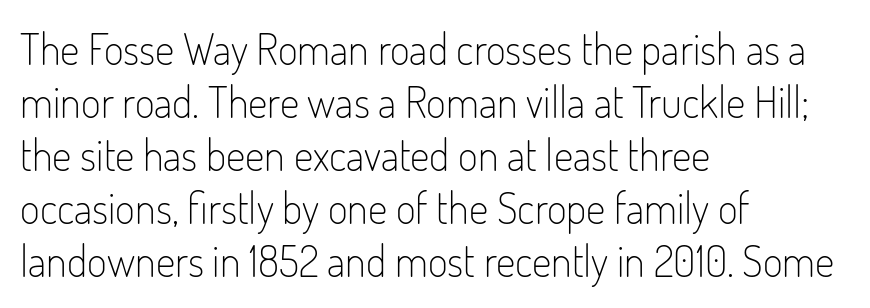
The image shows 43 px light, condensed sans-serif type, upright; set left-aligned, line spacing 1.23x, normal letter spacing, not underlined; low stroke contrast and a small x-height.
